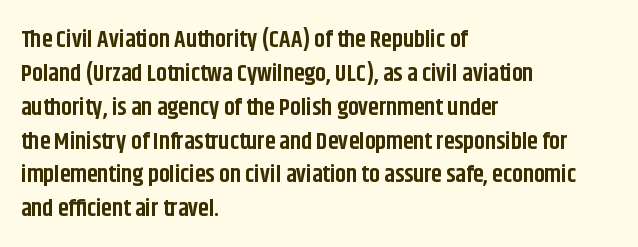
The image shows 24 px bold type, upright; set left-aligned, normal line spacing (1.41x), normal letter spacing, not underlined.
